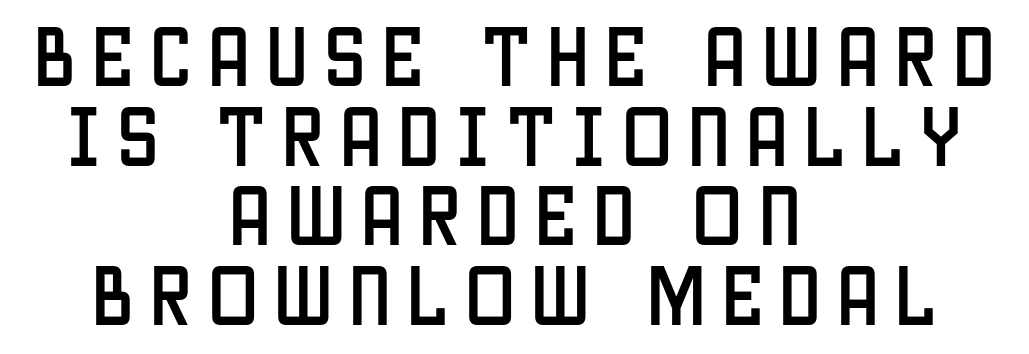
{"serif": "no", "italic": "no", "width": "condensed", "stroke_contrast": "low", "x_height": "large", "monospaced": "no", "underline": "no", "align": "center", "line_spacing_ratio": 1.19, "letter_spacing": "wide", "letter_spacing_em": 0.24, "glyph_px": 67}
